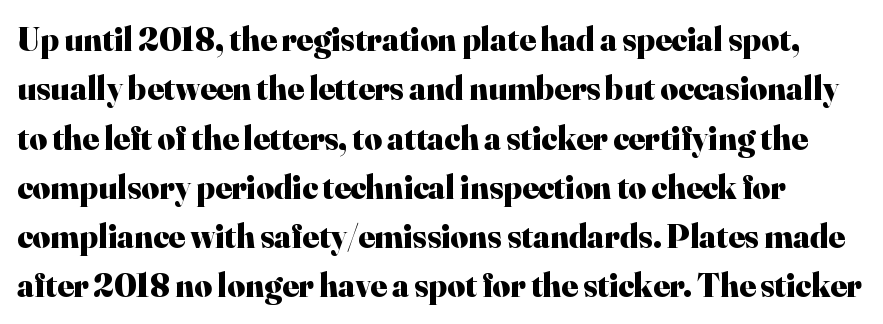
Q: Is the text bold? A: Yes.
Q: Is the text italic (slanted)? A: No, it is upright.
Q: Is the typeface a serif or a sans-serif typeface? A: Serif.
Q: Is the text underlined? A: No.
Q: Is the spacing between letters normal or unusually wide? A: Normal.
Q: Is the spacing between lines tight, normal or loose? A: Normal.
Q: Width (condensed, normal, or wide)? A: Normal.
Q: Stroke contrast? A: High.
Q: x-height? A: Small.
Q: Monospaced? A: No.
